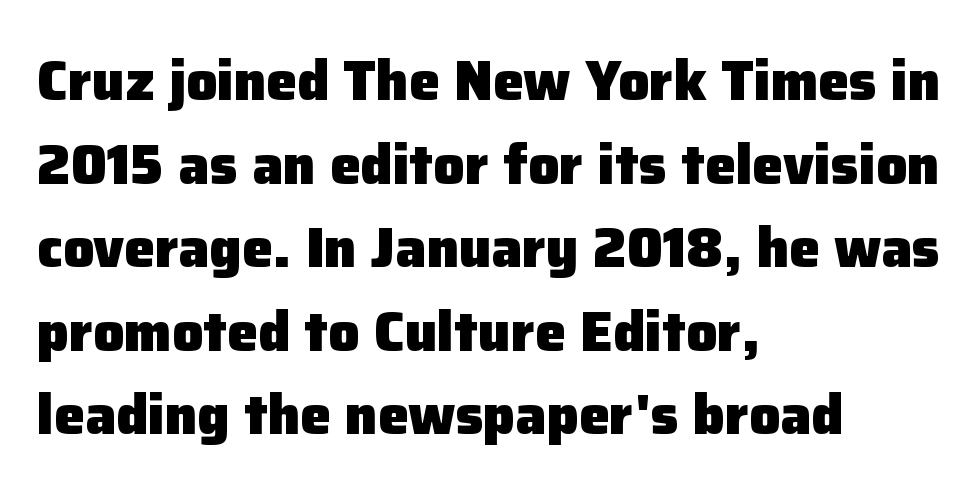
Q: Is the text bold? A: Yes.
Q: Is the text italic (slanted)? A: No, it is upright.
Q: Is the typeface a serif or a sans-serif typeface? A: Sans-serif.
Q: Is the text underlined? A: No.
Q: How is the paragraph aligned? A: Left-aligned.
Q: Is the spacing between letters normal or unusually wide? A: Normal.
Q: Is the spacing between lines tight, normal or loose? A: Normal.
Q: Width (condensed, normal, or wide)? A: Normal.
Q: Stroke contrast? A: Low.
Q: x-height? A: Medium.
Q: Monospaced? A: No.
